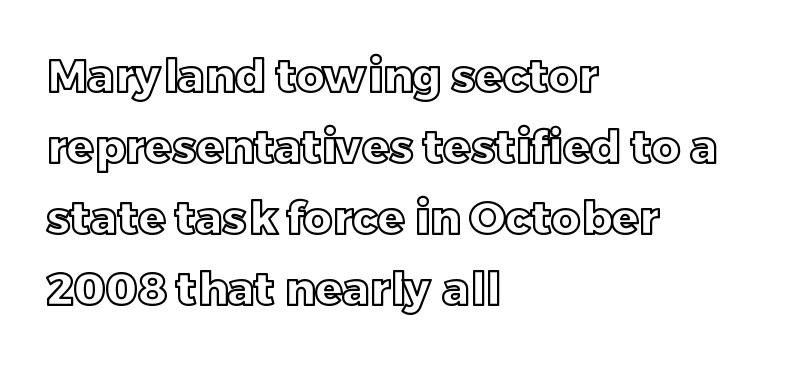
Q: Is the text italic (slanted)? A: No, it is upright.
Q: Is the text underlined? A: No.
Q: How is the paragraph aligned? A: Left-aligned.
Q: Is the spacing between letters normal or unusually wide? A: Normal.
Q: Is the spacing between lines tight, normal or loose? A: Normal.
Q: Width (condensed, normal, or wide)? A: Normal.
Q: x-height? A: Large.
Q: Monospaced? A: No.
